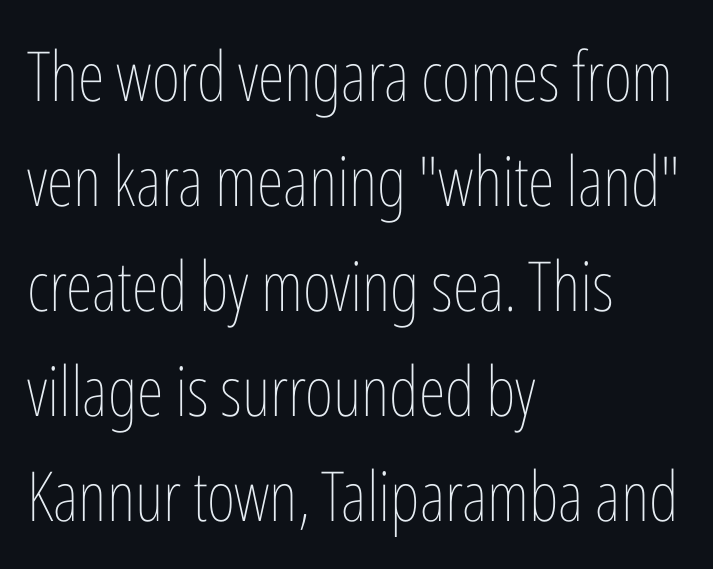
{"italic": "no", "bold": "no", "weight": "thin", "width": "condensed", "stroke_contrast": "low", "x_height": "medium", "monospaced": "no", "underline": "no", "align": "left", "line_spacing": "normal", "line_spacing_ratio": 1.52, "letter_spacing": "normal", "letter_spacing_em": 0.0, "glyph_px": 69}
